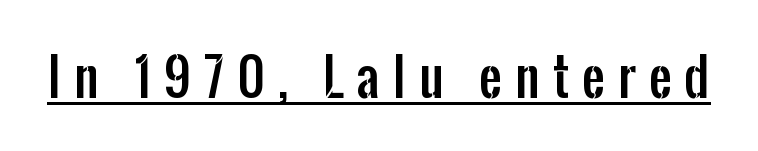
Q: Is the text italic (slanted)? A: No, it is upright.
Q: Is the typeface a serif or a sans-serif typeface? A: Sans-serif.
Q: Is the text underlined? A: Yes.
Q: Is the spacing between letters normal or unusually wide? A: Unusually wide.
Q: Width (condensed, normal, or wide)? A: Condensed.
Q: Stroke contrast? A: Low.
Q: x-height? A: Medium.
Q: Monospaced? A: No.
